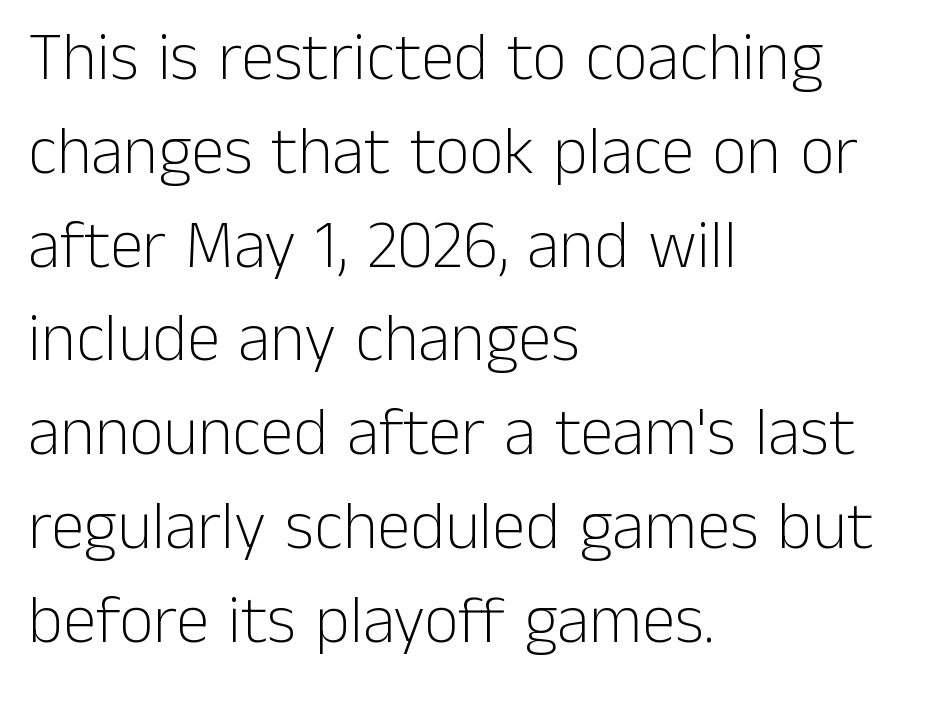
Q: Is the text bold? A: No.
Q: Is the text italic (slanted)? A: No, it is upright.
Q: Is the typeface a serif or a sans-serif typeface? A: Sans-serif.
Q: Is the text underlined? A: No.
Q: How is the paragraph aligned? A: Left-aligned.
Q: Is the spacing between letters normal or unusually wide? A: Normal.
Q: Is the spacing between lines tight, normal or loose? A: Normal.
Q: Width (condensed, normal, or wide)? A: Normal.
Q: Stroke contrast? A: Low.
Q: x-height? A: Medium.
Q: Monospaced? A: No.
